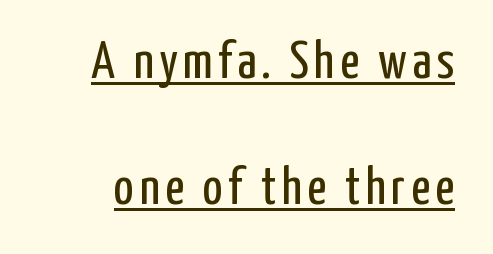
Q: Is the text bold? A: No.
Q: Is the text italic (slanted)? A: No, it is upright.
Q: Is the typeface a serif or a sans-serif typeface? A: Sans-serif.
Q: Is the text underlined? A: Yes.
Q: Is the spacing between lines tight, normal or loose? A: Loose.
Q: Width (condensed, normal, or wide)? A: Condensed.
Q: Stroke contrast? A: Low.
Q: x-height? A: Medium.
Q: Monospaced? A: No.
